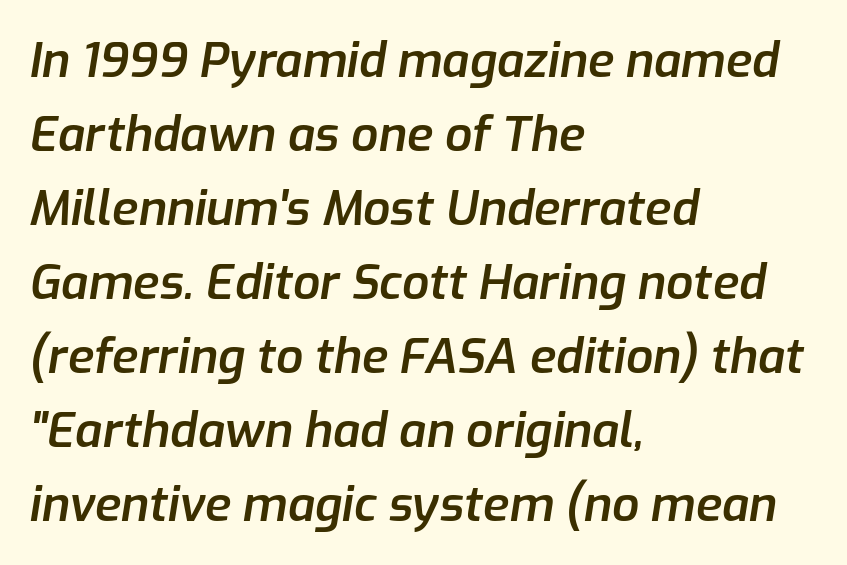
Q: Is the text bold? A: Semi-bold.
Q: Is the text italic (slanted)? A: Yes, it leans right by about 9 degrees.
Q: Is the text underlined? A: No.
Q: How is the paragraph aligned? A: Left-aligned.
Q: Is the spacing between letters normal or unusually wide? A: Normal.
Q: Is the spacing between lines tight, normal or loose? A: Normal.
Q: Width (condensed, normal, or wide)? A: Normal.
Q: Stroke contrast? A: Low.
Q: x-height? A: Medium.
Q: Monospaced? A: No.
